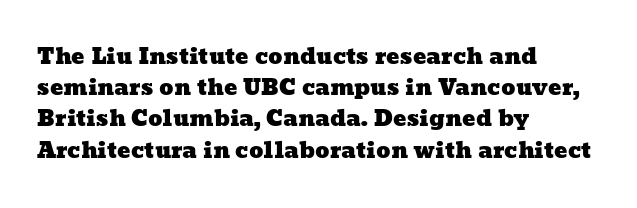
{"underline": "no", "align": "left", "line_spacing": "normal", "line_spacing_ratio": 1.42, "letter_spacing": "normal", "letter_spacing_em": 0.0, "glyph_px": 22}
